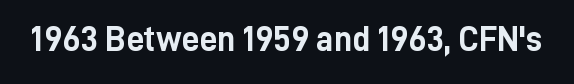
{"serif": "no", "italic": "no", "bold": "yes", "weight": "semibold", "width": "condensed", "stroke_contrast": "low", "x_height": "medium", "monospaced": "no", "underline": "no", "letter_spacing": "normal", "letter_spacing_em": 0.0, "glyph_px": 35}
